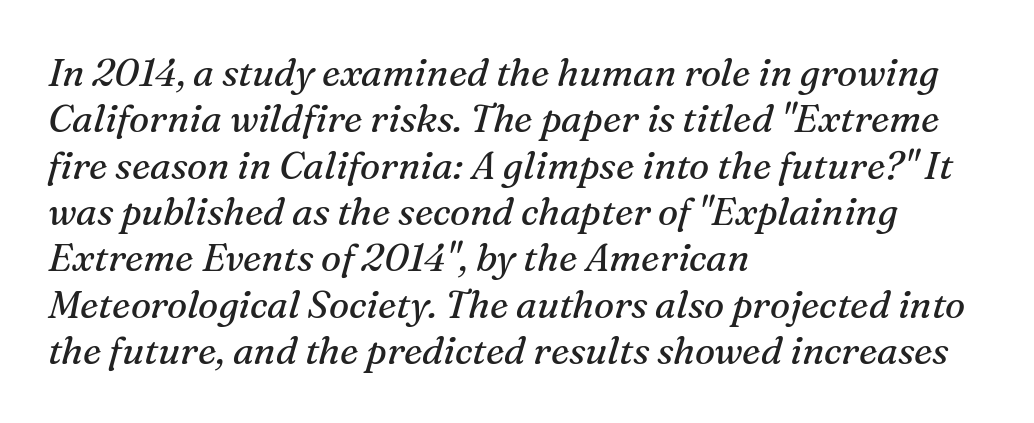
{"serif": "yes", "italic": "yes", "lean": "right", "slant_degrees": 16, "bold": "no", "weight": "regular", "width": "normal", "stroke_contrast": "medium", "x_height": "medium", "monospaced": "no", "underline": "no", "align": "left", "line_spacing_ratio": 1.22, "letter_spacing": "normal", "letter_spacing_em": 0.0, "glyph_px": 38}
